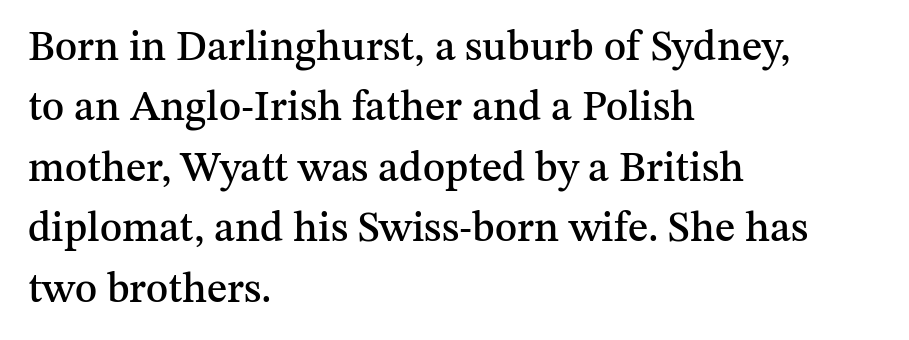
The lines are quadded left. This sample has the flowing, uneven cadence of proportional lettering. The rendering keeps characters at their native spacing. Quick note: interline space is typical. Ordinary non-slanted type is in use. In terms of letterform style, serifs are clearly present.
